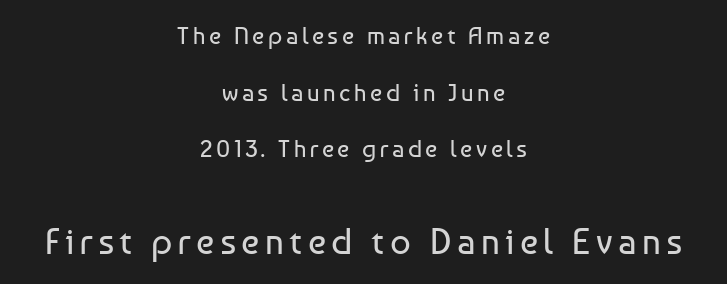
Whoever set this chose breathing room over compactness in the vertical rhythm. One-word summary of the alignment: center. Caption: upper text group reduced, lower text group enlarged. Posture: upright roman. The zone under the glyphs is completely vacant. The rendering shows plain stroke endings on the letterforms — a sans-serif design.
